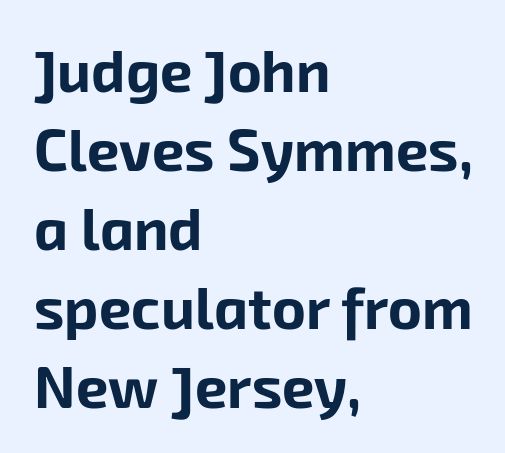
Whoever set this chose a conventional vertical rhythm. Check where the strokes stop: nothing finishes them off — pure sans. You could not count columns in this text — the font is proportionally spaced. Pretty heavy lettering here — definitely bold. What stands out about the letter spacing? Nothing — it is the standard amount.
